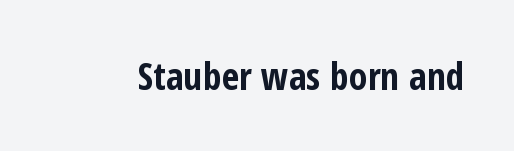
Anything drawn beneath the words? Only blank space. The rendering uses natural spacing where letterforms have individual widths. The typography opts for an upright posture over an oblique one. This sample uses a sans-serif face. Is the type bold? Yes — the strokes are clearly thick and heavy. Nothing unusual about the tracking: characters are spaced as the font intends.
